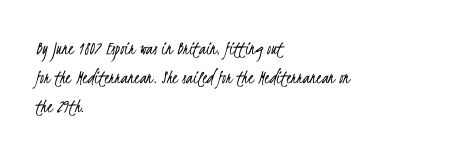
The image shows 20 px text type; set left-aligned, normal line spacing (1.44x), normal letter spacing, not underlined.
